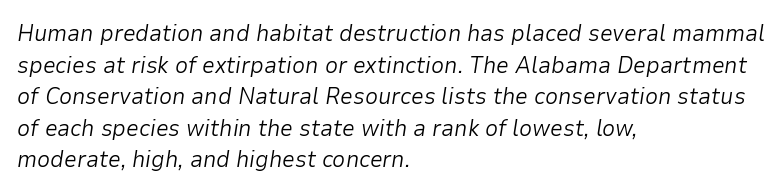
The image shows 23 px text type, italic (leaning right); set left-aligned, normal line spacing (1.37x), normal letter spacing, not underlined.
